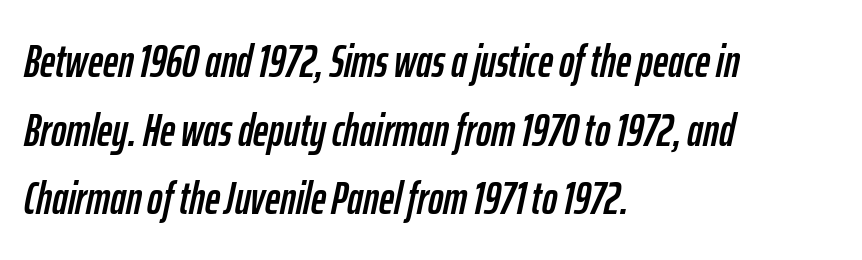
The rendering keeps characters at their native spacing. Horizontally, the lines are justified to the leading edge only. Emphasis-style slanted type is in use. Underline: absent.
